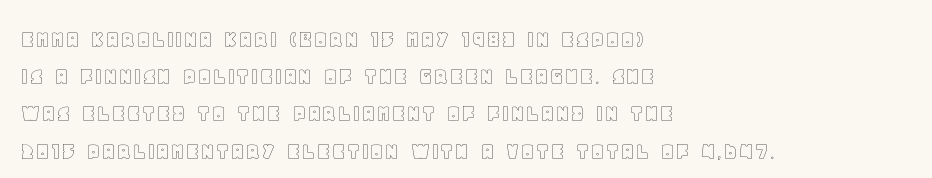
The passage is arranged the way most books set body copy — flush left. No extra tracking has been applied to these lines. You can tell it's not italic because the verticals are truly vertical. The leading is moderate, giving the passage an even texture. The specimen omits any rule beneath the text block's lines.
